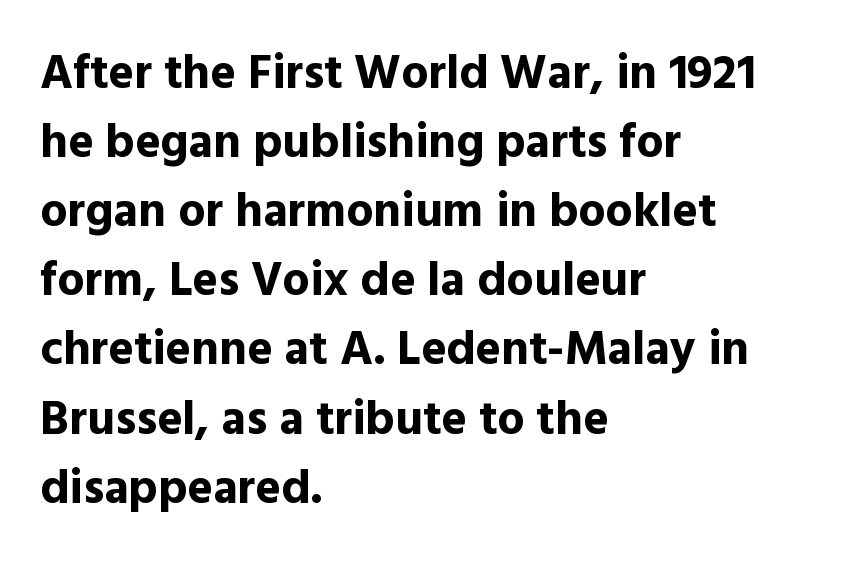
Q: Is the text bold? A: Yes.
Q: Is the text italic (slanted)? A: No, it is upright.
Q: Is the typeface a serif or a sans-serif typeface? A: Sans-serif.
Q: Is the text underlined? A: No.
Q: How is the paragraph aligned? A: Left-aligned.
Q: Is the spacing between letters normal or unusually wide? A: Normal.
Q: Is the spacing between lines tight, normal or loose? A: Normal.
Q: Width (condensed, normal, or wide)? A: Normal.
Q: x-height? A: Medium.
Q: Monospaced? A: No.
